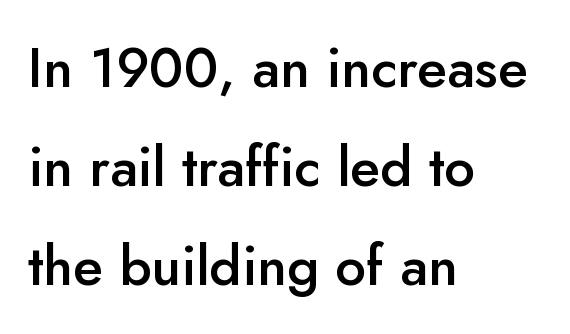
The image shows 55 px semibold sans-serif type, upright; set left-aligned, line spacing 1.8x, normal letter spacing, not underlined; low stroke contrast and a small x-height.
